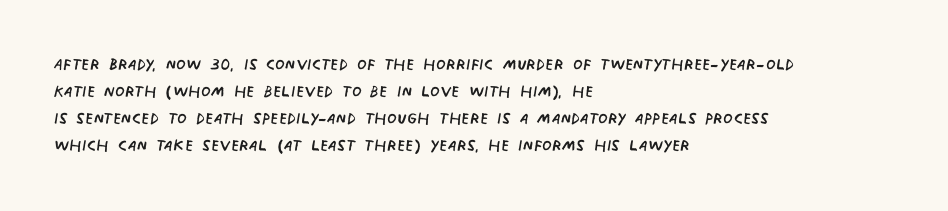
The image shows 22 px text type; set left-aligned, line spacing 1.23x, normal letter spacing, not underlined.
